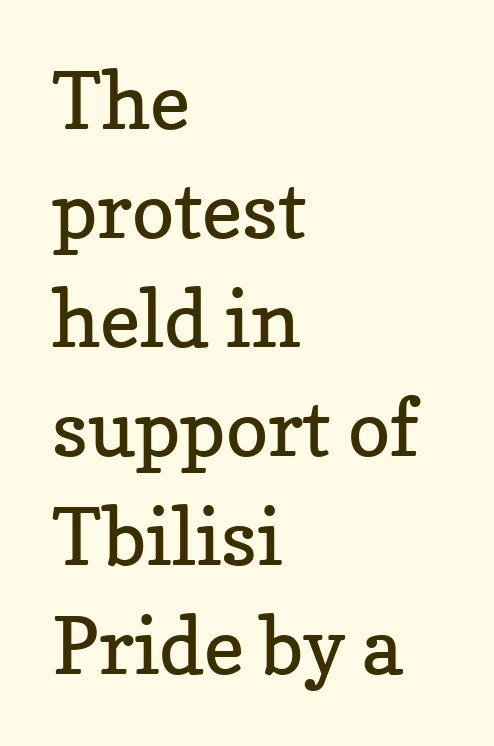
Stroke thickness stays within the range of a standard reading face or lighter. One glance says typical: line gaps are just what's usual. The area under the type is left untouched. Varying glyph widths throughout — classic text-font behaviour. Examine the stroke ends and you'll spot serifs.
